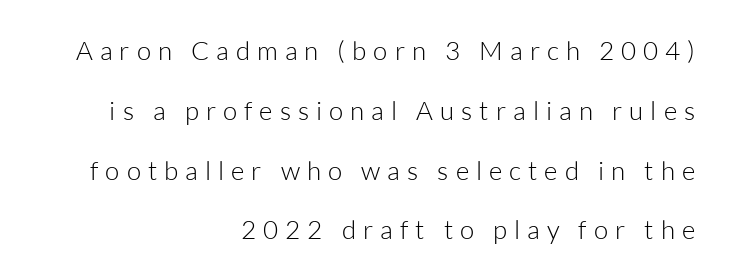
Q: Is the text bold? A: No.
Q: Is the text italic (slanted)? A: No, it is upright.
Q: Is the text underlined? A: No.
Q: How is the paragraph aligned? A: Right-aligned.
Q: Is the spacing between letters normal or unusually wide? A: Unusually wide.
Q: Is the spacing between lines tight, normal or loose? A: Loose.
